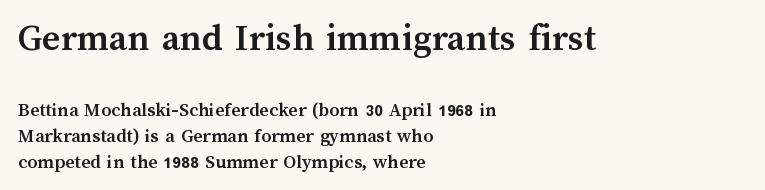
{"italic": "no", "bold": "yes", "weight": "semibold", "width": "normal", "stroke_contrast": "medium", "x_height": "medium", "monospaced": "no", "underline": "no", "align": "left", "line_spacing": "normal", "line_spacing_ratio": 1.3, "letter_spacing": "normal", "letter_spacing_em": 0.0, "larger_block": "first", "size_ratio": 1.95, "glyph_px": 39}
